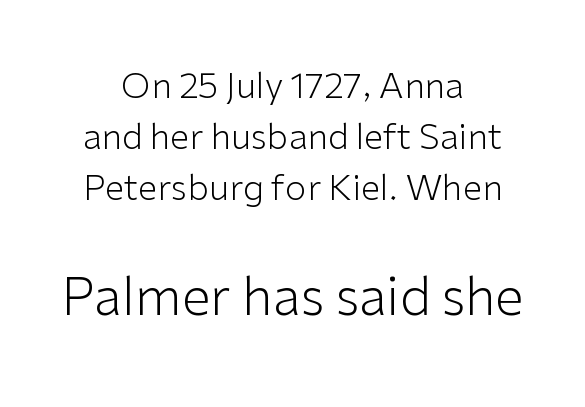
Observe the ordinary spacing: letters are neighbours, not strangers. The face used here appears at its bigger size in the lower chunk. Interline gaps are of average width in this sample. The rendering uses natural spacing where letterforms have individual widths.
